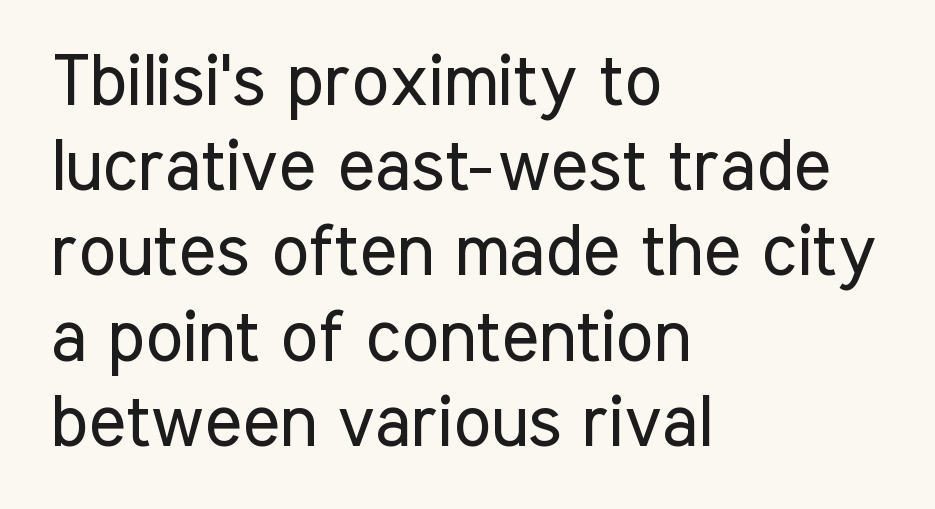
Q: Is the text bold? A: No.
Q: Is the text italic (slanted)? A: No, it is upright.
Q: Is the typeface a serif or a sans-serif typeface? A: Sans-serif.
Q: Is the text underlined? A: No.
Q: How is the paragraph aligned? A: Left-aligned.
Q: Is the spacing between letters normal or unusually wide? A: Normal.
Q: Width (condensed, normal, or wide)? A: Condensed.
Q: Stroke contrast? A: Low.
Q: x-height? A: Medium.
Q: Monospaced? A: No.
